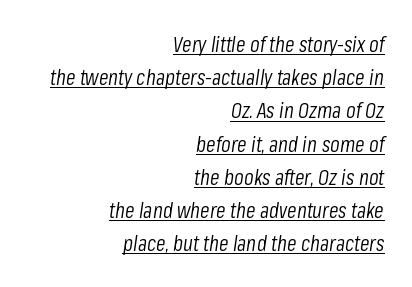
{"italic": "yes", "lean": "right", "slant_degrees": 8, "bold": "no", "underline": "yes", "align": "right", "line_spacing": "normal", "line_spacing_ratio": 1.51, "letter_spacing": "normal", "letter_spacing_em": 0.0, "glyph_px": 22}
